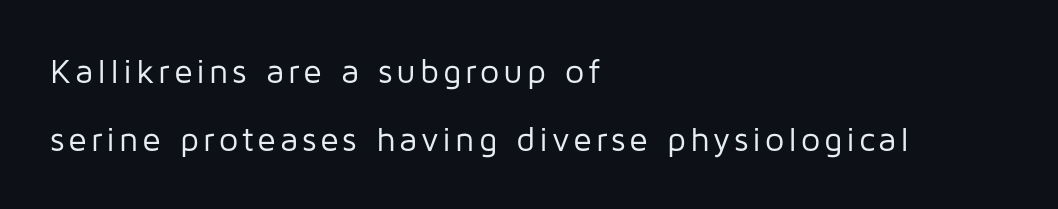
{"serif": "no", "italic": "no", "bold": "no", "weight": "regular", "width": "normal", "stroke_contrast": "low", "x_height": "medium", "monospaced": "no", "underline": "no", "align": "left", "line_spacing": "loose", "line_spacing_ratio": 2.0, "glyph_px": 34}
